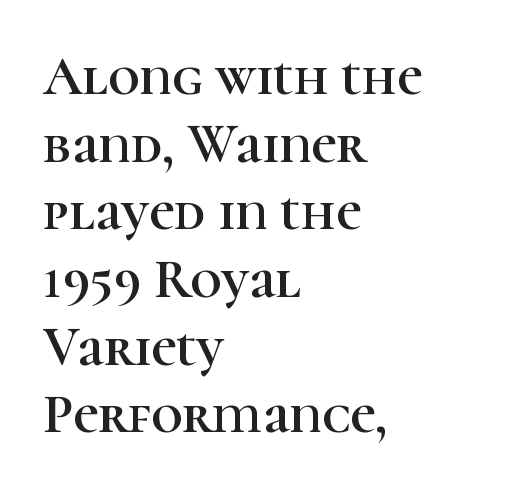
The image shows 55 px serif type, upright; set left-aligned, line spacing 1.23x, normal letter spacing, not underlined; high stroke contrast and a medium x-height.
